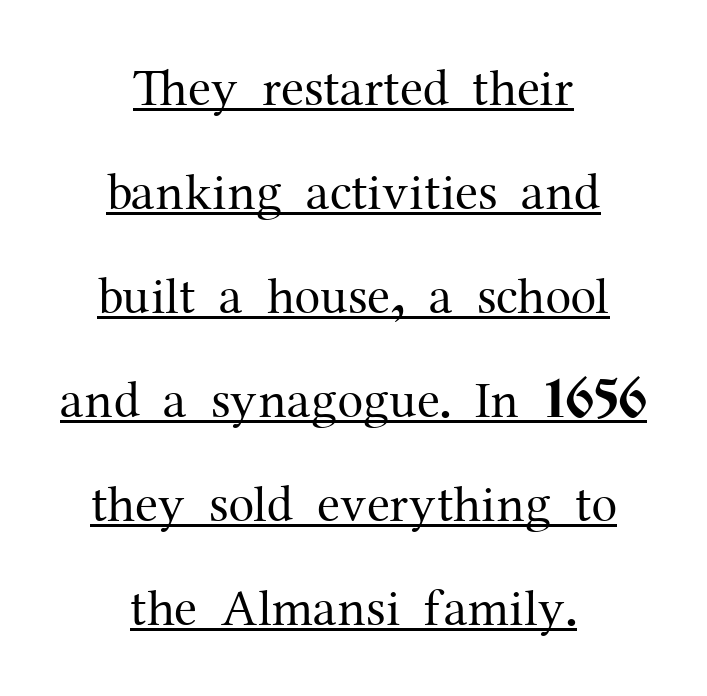
Q: Is the text bold? A: No.
Q: Is the text italic (slanted)? A: No, it is upright.
Q: Is the typeface a serif or a sans-serif typeface? A: Serif.
Q: Is the text underlined? A: Yes.
Q: How is the paragraph aligned? A: Centered.
Q: Is the spacing between letters normal or unusually wide? A: Normal.
Q: Is the spacing between lines tight, normal or loose? A: Loose.
Q: Width (condensed, normal, or wide)? A: Normal.
Q: Stroke contrast? A: Medium.
Q: x-height? A: Medium.
Q: Monospaced? A: No.
